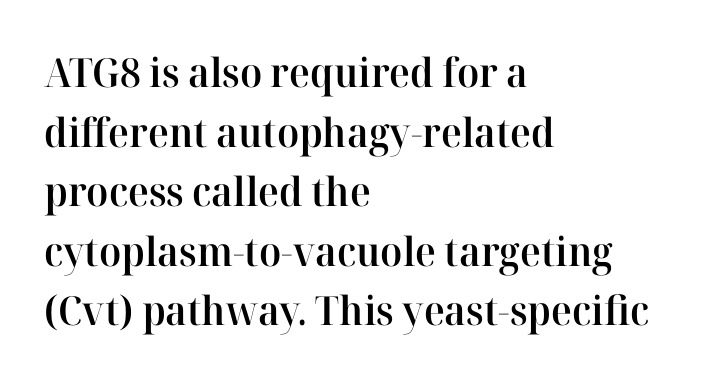
This sample has the flowing, uneven cadence of proportional lettering. Each glyph is drawn with semibold strokes, heavier than normal yet not fully bold. This sample uses an upright cut, with every glyph sitting square on the baseline. The text was rendered using a seriffed face with decorative stroke endings.
